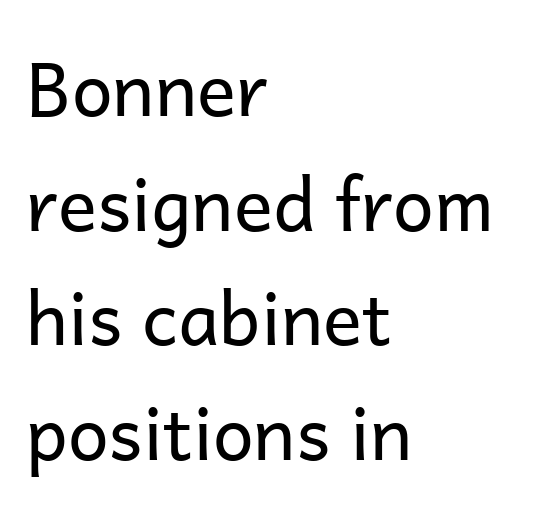
Q: Is the text bold? A: No.
Q: Is the text italic (slanted)? A: No, it is upright.
Q: Is the typeface a serif or a sans-serif typeface? A: Sans-serif.
Q: Is the text underlined? A: No.
Q: How is the paragraph aligned? A: Left-aligned.
Q: Is the spacing between letters normal or unusually wide? A: Normal.
Q: Is the spacing between lines tight, normal or loose? A: Normal.
Q: Width (condensed, normal, or wide)? A: Normal.
Q: Stroke contrast? A: Low.
Q: x-height? A: Medium.
Q: Monospaced? A: No.
